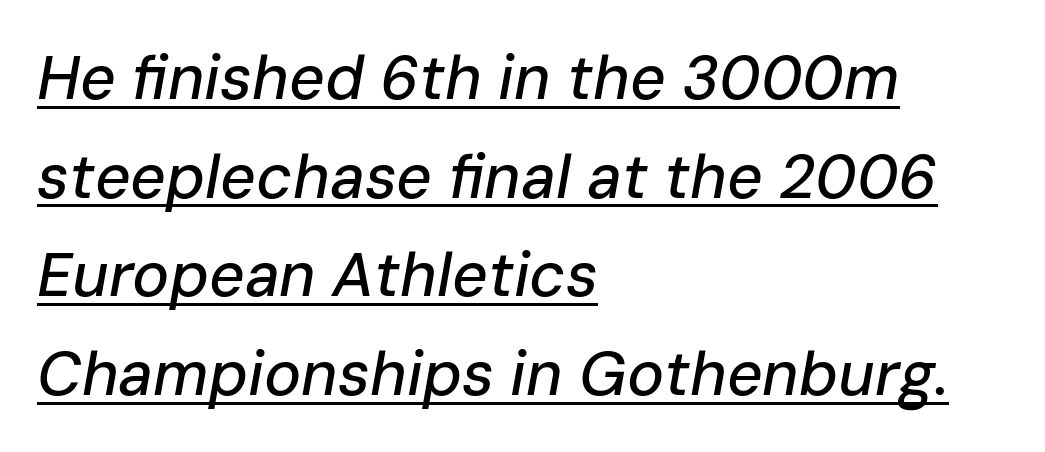
Q: Is the text italic (slanted)? A: Yes, it leans right by about 10 degrees.
Q: Is the text underlined? A: Yes.
Q: How is the paragraph aligned? A: Left-aligned.
Q: Is the spacing between letters normal or unusually wide? A: Normal.
Q: Is the spacing between lines tight, normal or loose? A: Normal.
Q: Width (condensed, normal, or wide)? A: Normal.
Q: Stroke contrast? A: Low.
Q: x-height? A: Medium.
Q: Monospaced? A: No.
